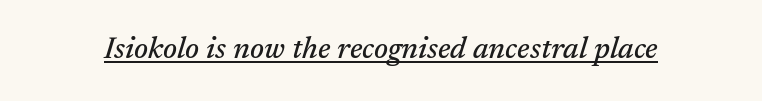
Underlined type. This sample uses an oblique cut, with every glyph tilted off the vertical. Regarding serifs, this sample has them. You could not count columns in this text — the font is proportionally spaced.
